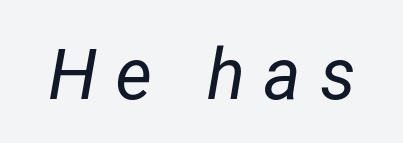
{"italic": "yes", "lean": "right", "slant_degrees": 12, "bold": "no", "weight": "regular", "width": "normal", "stroke_contrast": "low", "x_height": "medium", "monospaced": "no", "underline": "no", "letter_spacing": "wide", "letter_spacing_em": 0.26, "glyph_px": 71}
